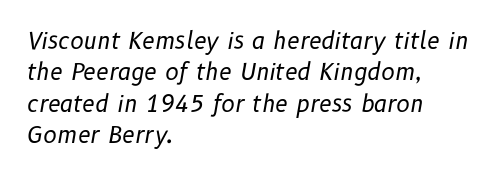
The passage shown is not bold in any degree. The face used here is rendered with its standard letterfit. Would a proofreader flag this as italicized? Yes. What's the leading like? Ordinary, nothing unusual. One-word summary of the alignment: left. Plain, unruled lines of type.
